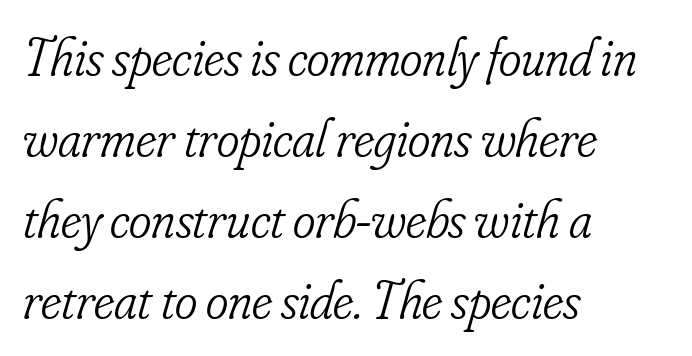
Vertical spacing — default. The rag falls on the right side of this text block. The strokes are not fattened; the text isn't bold. The axis of the letterforms is tilted away from vertical. The glyphs in this specimen are seriffed. Tracking here is standard; glyphs follow each other at the usual distance.
